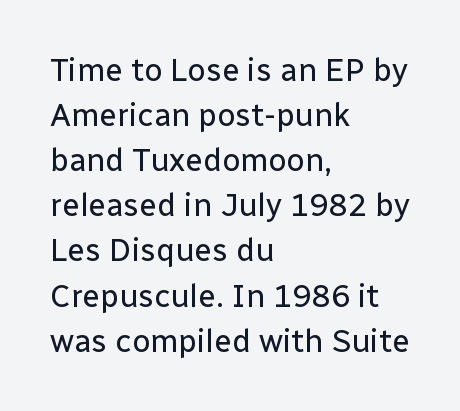
Q: Is the text bold? A: No.
Q: Is the text italic (slanted)? A: No, it is upright.
Q: Is the typeface a serif or a sans-serif typeface? A: Sans-serif.
Q: Is the text underlined? A: No.
Q: How is the paragraph aligned? A: Left-aligned.
Q: Is the spacing between letters normal or unusually wide? A: Normal.
Q: Is the spacing between lines tight, normal or loose? A: Normal.
Q: Width (condensed, normal, or wide)? A: Normal.
Q: Stroke contrast? A: Low.
Q: x-height? A: Medium.
Q: Monospaced? A: No.
